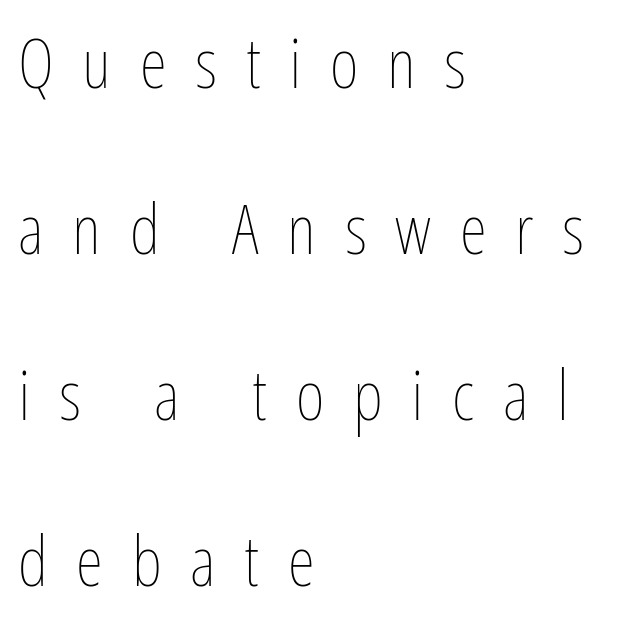
The image shows 70 px thin, condensed type, upright; set left-aligned, loose line spacing (2.37x), unusually wide letter spacing (+0.41 em), not underlined; low stroke contrast and a medium x-height.
